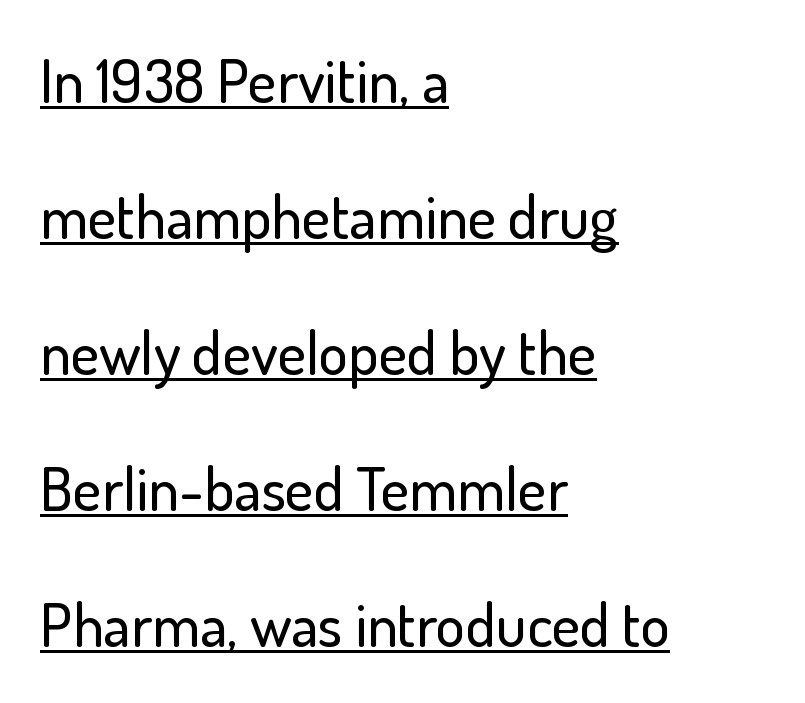
{"serif": "no", "italic": "no", "width": "normal", "stroke_contrast": "low", "x_height": "small", "monospaced": "no", "underline": "yes", "align": "left", "line_spacing": "loose", "line_spacing_ratio": 2.23, "letter_spacing": "normal", "letter_spacing_em": 0.0, "glyph_px": 61}
